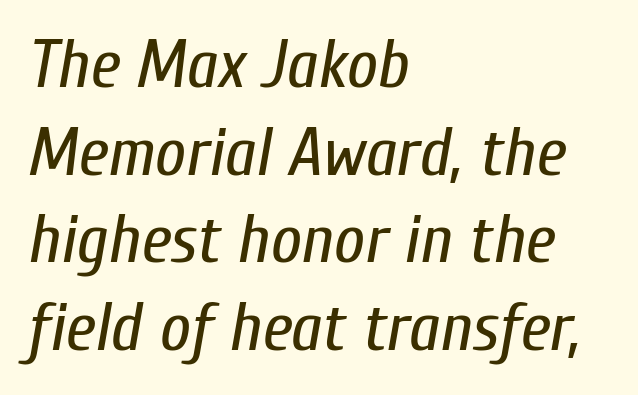
The image shows 68 px regular-weight, condensed type, italic (leaning right); set left-aligned, normal line spacing (1.29x), normal letter spacing, not underlined; low stroke contrast and a medium x-height.
